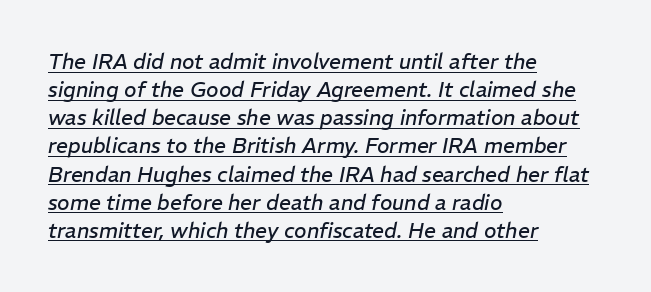
Standard letterfit; no display-style spreading of the glyphs. One-word summary of the alignment: left. The lettering tilts uniformly, giving the passage an italic look. Quick note: interline space is typical.
